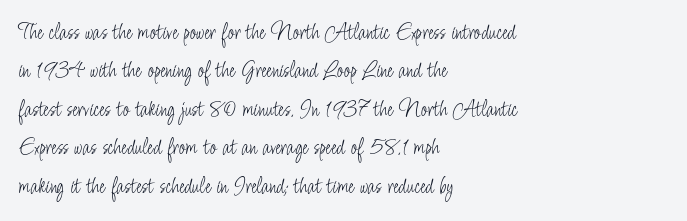
Q: Is the text bold? A: No.
Q: Is the text italic (slanted)? A: Yes.
Q: Is the text underlined? A: No.
Q: How is the paragraph aligned? A: Left-aligned.
Q: Is the spacing between letters normal or unusually wide? A: Normal.
Q: Is the spacing between lines tight, normal or loose? A: Normal.
